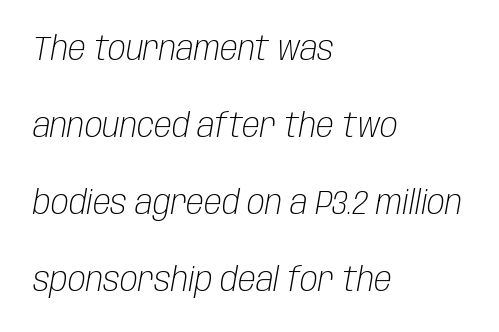
These glyphs show unthickened strokes, regular width or finer. The block of text is sparse from top to bottom, with ample space between rows. Tall strokes in this sample are angled rather than plumb. Plain, unruled lines of type.
